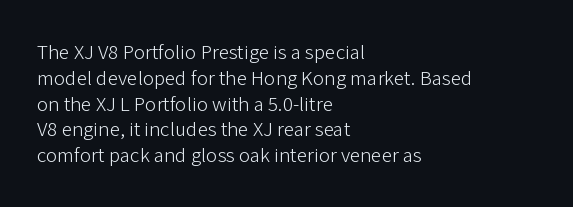
Visually the block forms a straight wall on the left and a jagged coastline on the right. This sample uses plain, unmodified letter spacing. The face looks like a standard text weight, possibly lighter. Check under the words: just untouched page. Does the lettering tilt? It doesn't — this is upright.
